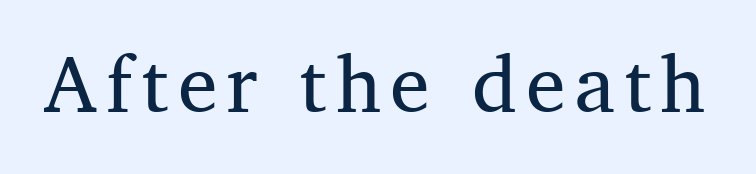
Type style note: has serifs. Notice how the stems are strictly vertical — no italics here. Descenders are the only things crossing below the line. Summary of weight: not heavy and not bold. The passage shown is typed in a proportional face where columns would drift.
